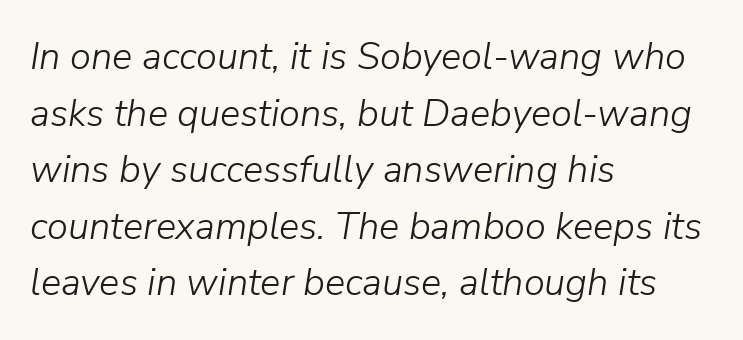
Q: Is the text bold? A: No.
Q: Is the text italic (slanted)? A: Yes, it leans right by about 9 degrees.
Q: Is the text underlined? A: No.
Q: How is the paragraph aligned? A: Left-aligned.
Q: Is the spacing between letters normal or unusually wide? A: Normal.
Q: Is the spacing between lines tight, normal or loose? A: Normal.
Q: Width (condensed, normal, or wide)? A: Normal.
Q: Stroke contrast? A: Low.
Q: x-height? A: Medium.
Q: Monospaced? A: No.
